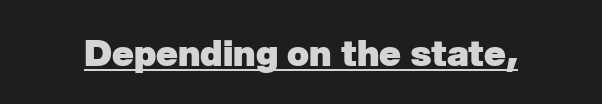
This sample uses plain, unmodified letter spacing. The lettering is marked with a stroke running underneath it. The typeface chosen for these lines omits serifs. Each letter keeps its own natural width here, so spacing adapts to shape. On the weight axis this lands at bold, roughly 700.
